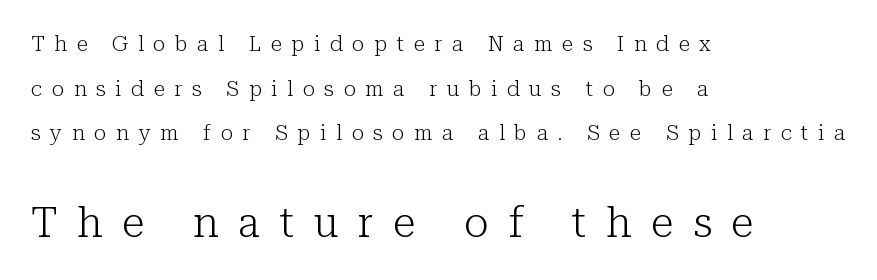
Q: Is the text bold? A: No.
Q: Is the text italic (slanted)? A: No, it is upright.
Q: Is the typeface a serif or a sans-serif typeface? A: Serif.
Q: Is the text underlined? A: No.
Q: How is the paragraph aligned? A: Left-aligned.
Q: Is the spacing between letters normal or unusually wide? A: Unusually wide.
Q: Is the spacing between lines tight, normal or loose? A: Loose.
Q: Which block of text is set in a larger size, the first (top) or the second (bottom)? A: The second (bottom) one.
Q: Width (condensed, normal, or wide)? A: Normal.
Q: Stroke contrast? A: Low.
Q: x-height? A: Medium.
Q: Monospaced? A: No.
